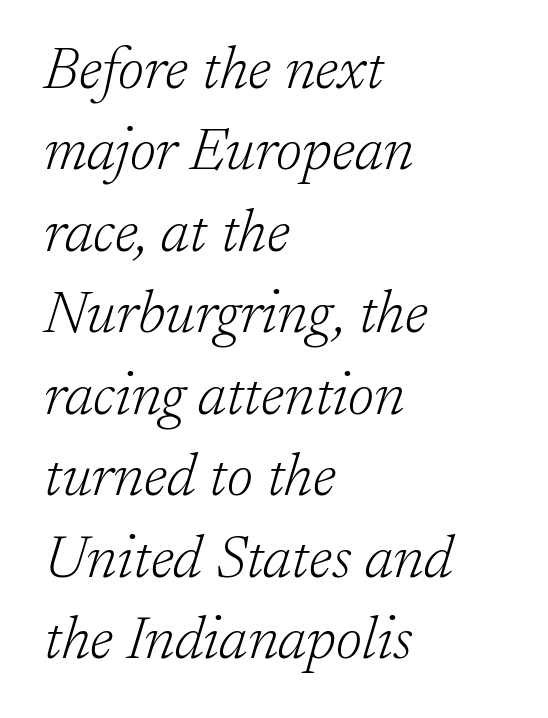
The image shows 59 px light serif type, italic (leaning right); set left-aligned, normal line spacing (1.38x), normal letter spacing, not underlined; low stroke contrast and a medium x-height.
